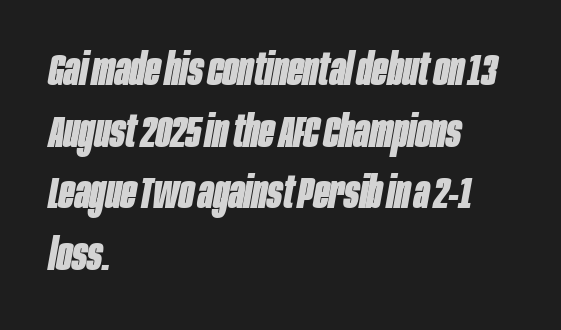
Q: Is the text bold? A: Yes.
Q: Is the text italic (slanted)? A: Yes, it leans right by about 10 degrees.
Q: Is the text underlined? A: No.
Q: How is the paragraph aligned? A: Left-aligned.
Q: Is the spacing between letters normal or unusually wide? A: Normal.
Q: Is the spacing between lines tight, normal or loose? A: Normal.
Q: Width (condensed, normal, or wide)? A: Condensed.
Q: Stroke contrast? A: Low.
Q: x-height? A: Large.
Q: Monospaced? A: No.
